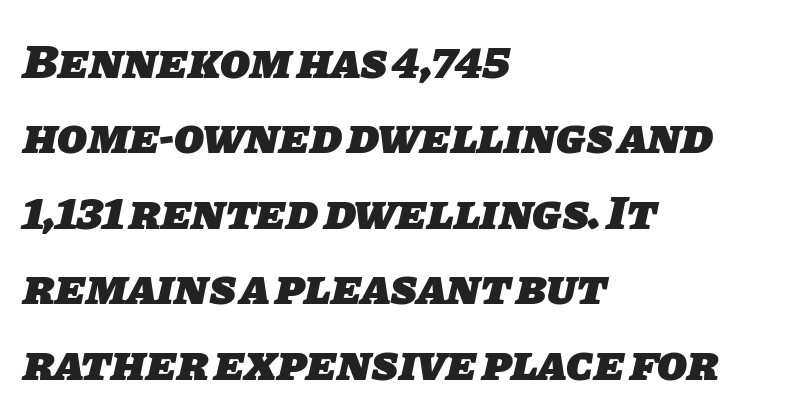
The rendering keeps characters at their native spacing. These lines sit exactly where default settings would place them. Beneath every word, the page is bare. The passage shown is typed in a proportional face where columns would drift. Every letter is thick-stroked: bold, no question.
